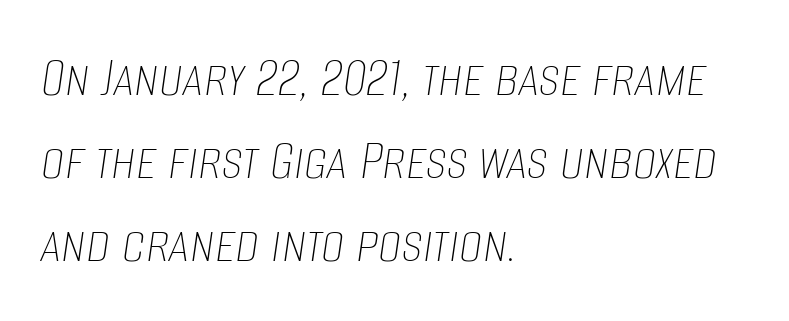
Q: Is the text bold? A: No.
Q: Is the text italic (slanted)? A: Yes, it leans right by about 8 degrees.
Q: Is the text underlined? A: No.
Q: How is the paragraph aligned? A: Left-aligned.
Q: Is the spacing between letters normal or unusually wide? A: Normal.
Q: Is the spacing between lines tight, normal or loose? A: Normal.
Q: Width (condensed, normal, or wide)? A: Condensed.
Q: Stroke contrast? A: Low.
Q: x-height? A: Large.
Q: Monospaced? A: No.
